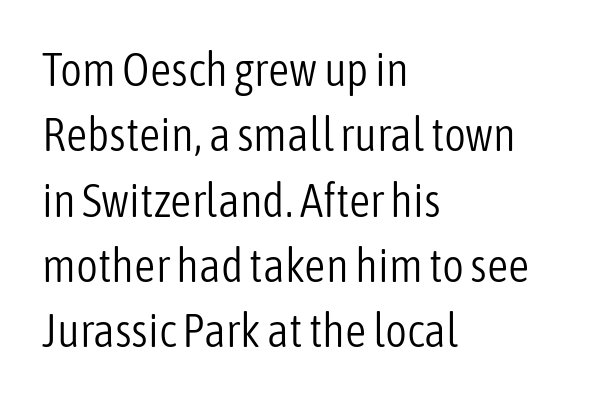
The image shows 47 px light, condensed sans-serif type, upright; set left-aligned, normal line spacing (1.39x), normal letter spacing, not underlined; low stroke contrast and a medium x-height.
